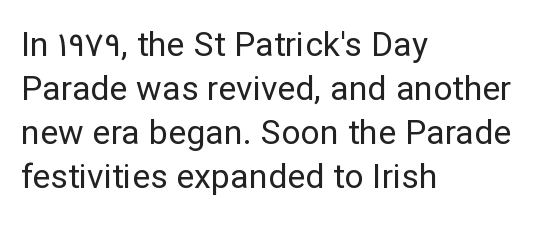
{"serif": "no", "italic": "no", "bold": "no", "weight": "regular", "width": "normal", "stroke_contrast": "low", "x_height": "medium", "monospaced": "no", "underline": "no", "align": "left", "line_spacing": "normal", "line_spacing_ratio": 1.29, "letter_spacing": "normal", "letter_spacing_em": 0.0, "glyph_px": 34}
